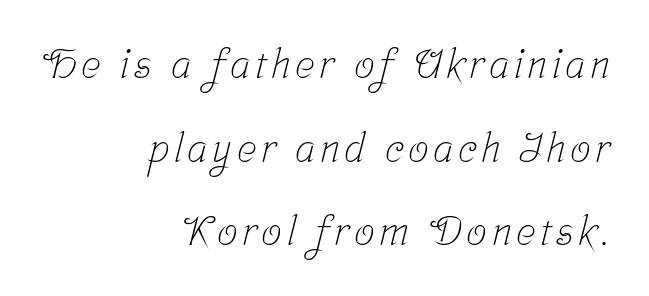
The image shows 41 px light, condensed serif type; set right-aligned, loose line spacing (2.04x), not underlined; low stroke contrast and a medium x-height.
